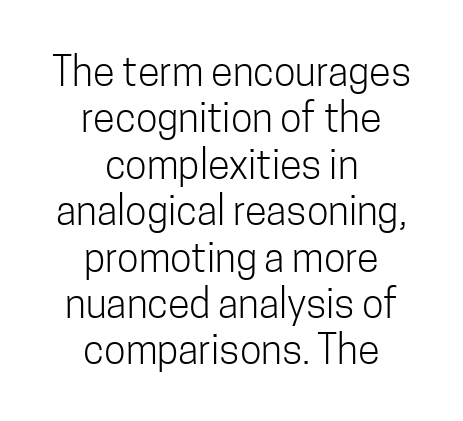
Honestly, there is no underline to notice here at all. Is this a fixed-width face? No — the glyphs have proportional, varying widths. The paragraph shown floats in the horizontal middle. Tall strokes in this sample are plumb rather than angled. These lines keep a tight, regular rhythm from letter to letter.
